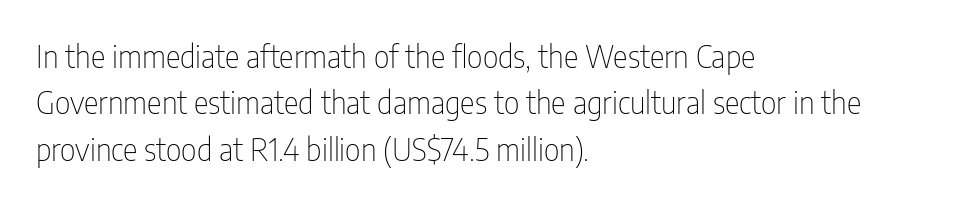
Q: Is the text bold? A: No.
Q: Is the text italic (slanted)? A: No, it is upright.
Q: Is the typeface a serif or a sans-serif typeface? A: Sans-serif.
Q: Is the text underlined? A: No.
Q: How is the paragraph aligned? A: Left-aligned.
Q: Is the spacing between letters normal or unusually wide? A: Normal.
Q: Is the spacing between lines tight, normal or loose? A: Normal.
Q: Width (condensed, normal, or wide)? A: Condensed.
Q: Stroke contrast? A: Low.
Q: x-height? A: Medium.
Q: Monospaced? A: No.
